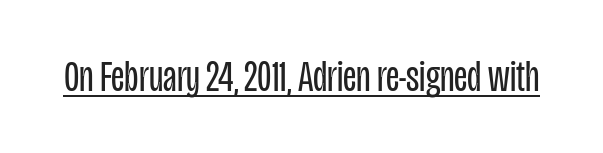
Look at the bottom of the vertical strokes: they stop flat, with no serifs. Here the glyphs are tracked normally, forming tight word shapes. These lines are rendered in a variable-pitch font. Rendered with straight, roman letterforms. This is not heavy type; no bold has been used.
